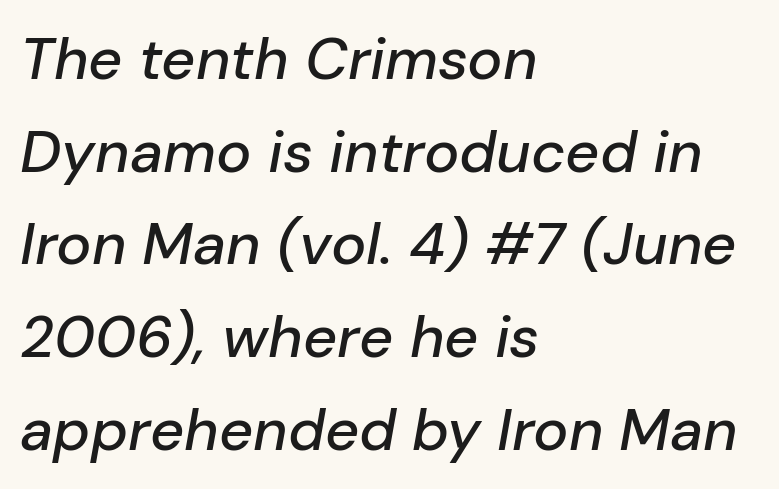
Here the glyphs are tracked normally, forming tight word shapes. A typesetter would call this proportional, since set widths differ per character. The designer left line spacing at the default. Descenders are the only things crossing below the line. Is the type slanted? Yes — the strokes lean at a clear angle. Compared with a centered layout, this one pins lines to the left instead.
